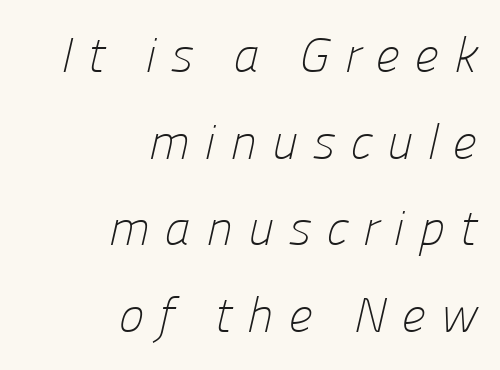
{"serif": "no", "bold": "no", "weight": "light", "width": "normal", "stroke_contrast": "low", "x_height": "medium", "monospaced": "no", "underline": "no", "align": "right", "line_spacing_ratio": 1.77, "letter_spacing": "wide", "letter_spacing_em": 0.29, "glyph_px": 49}
